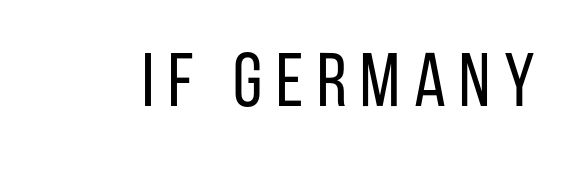
Q: Is the text bold? A: No.
Q: Is the text italic (slanted)? A: No, it is upright.
Q: Is the typeface a serif or a sans-serif typeface? A: Sans-serif.
Q: Is the text underlined? A: No.
Q: Width (condensed, normal, or wide)? A: Condensed.
Q: Stroke contrast? A: Low.
Q: x-height? A: Large.
Q: Monospaced? A: No.
